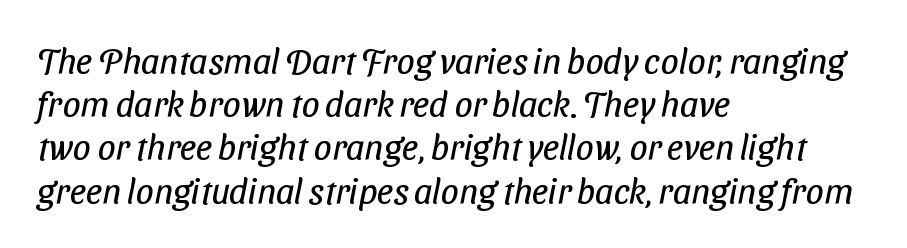
These lines are rendered in a variable-pitch font. The font sits on the lighter half of the weight spectrum, regular included. Unlike a traditional serif, this face leaves its strokes unadorned. What stands out about the letter spacing? Nothing — it is the standard amount. Decoration check: the copy has no underline. Each line starts at the same left margin while the right side varies.
